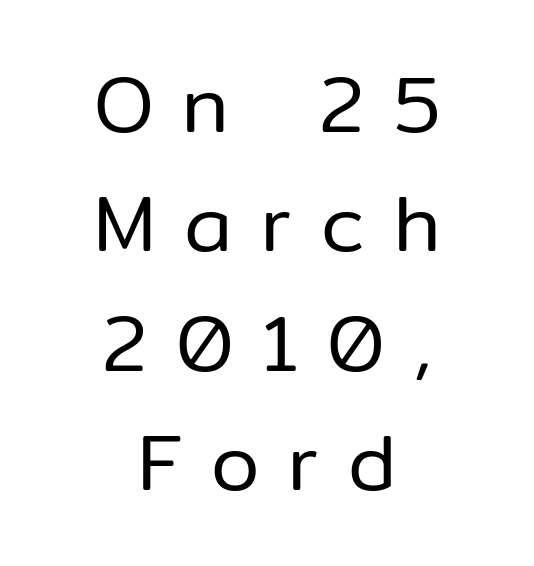
{"serif": "no", "italic": "no", "bold": "no", "weight": "regular", "width": "normal", "stroke_contrast": "low", "x_height": "medium", "monospaced": "no", "underline": "no", "align": "center", "line_spacing": "normal", "line_spacing_ratio": 1.53, "letter_spacing": "wide", "letter_spacing_em": 0.37, "glyph_px": 78}
